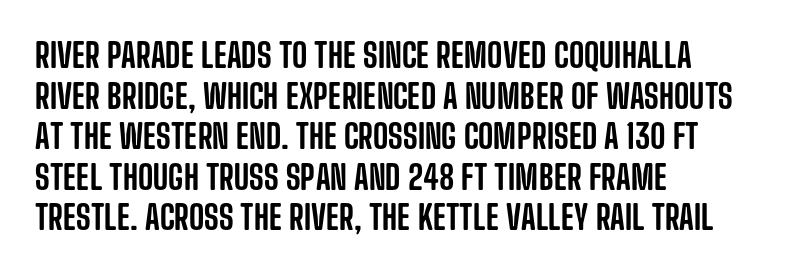
Nothing unusual about the tracking: characters are spaced as the font intends. Rendered with straight, roman letterforms. This sample is left-justified, so line endings fall wherever the words run out. The passage shown is not underscored anywhere.
